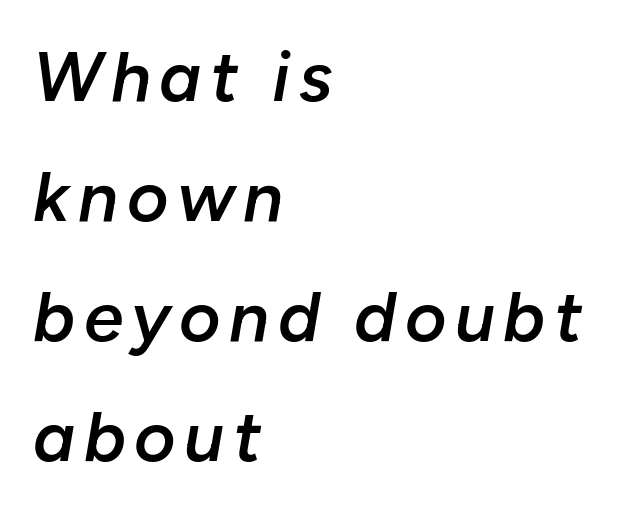
Q: Is the text bold? A: Semi-bold.
Q: Is the text italic (slanted)? A: Yes, it leans right by about 10 degrees.
Q: Is the text underlined? A: No.
Q: How is the paragraph aligned? A: Left-aligned.
Q: Is the spacing between lines tight, normal or loose? A: Normal.
Q: Width (condensed, normal, or wide)? A: Normal.
Q: Stroke contrast? A: Low.
Q: x-height? A: Medium.
Q: Monospaced? A: No.
